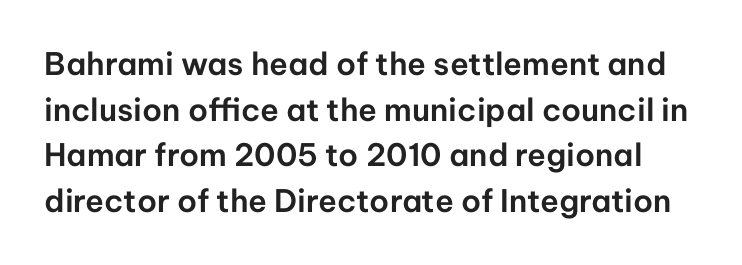
Character widths vary here, with narrow letters taking less room than wide ones. Notice how descenders clear the ascenders below comfortably — that's standard leading. The type is set solid horizontally, with unmodified tracking. When letters stand straight like this, we call the style roman or upright. I'd call this a sans setting — the letters go barefoot.
